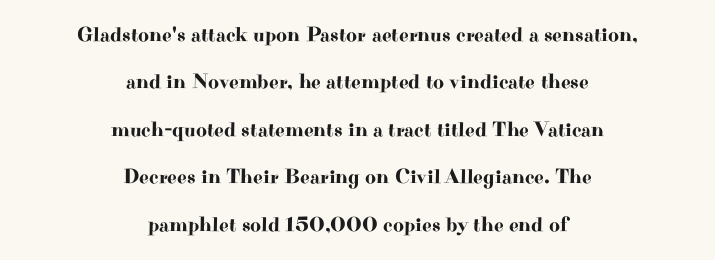
The image shows 21 px text type, upright; set centered, loose line spacing (2.26x), normal letter spacing, not underlined.
